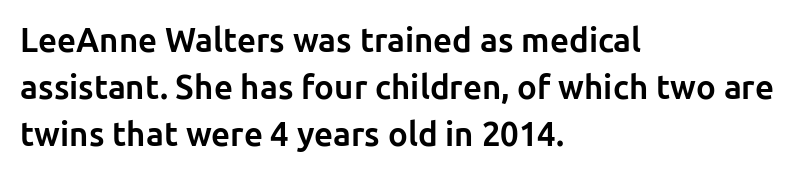
{"serif": "no", "italic": "no", "bold": "yes", "weight": "bold", "width": "normal", "stroke_contrast": "low", "x_height": "medium", "monospaced": "no", "underline": "no", "align": "left", "line_spacing": "normal", "line_spacing_ratio": 1.42, "letter_spacing": "normal", "letter_spacing_em": 0.0, "glyph_px": 33}
